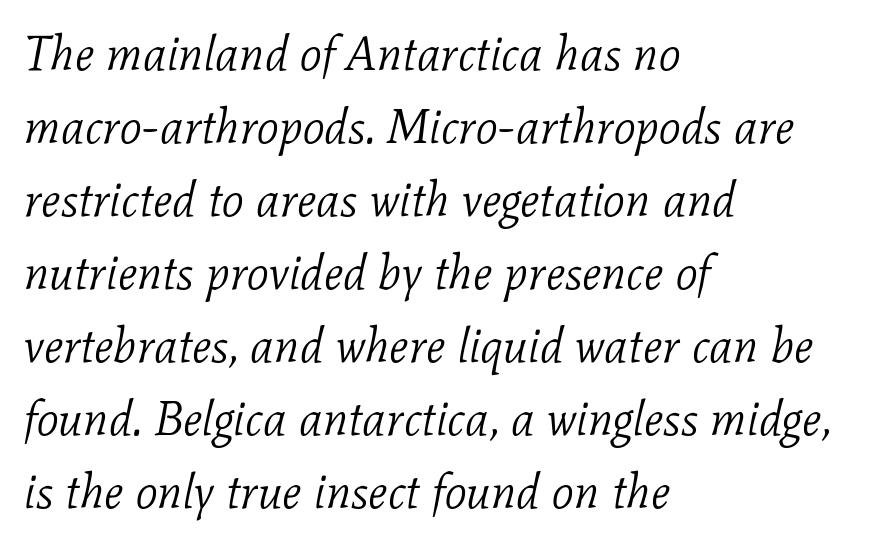
Leading: standard. The face used here is rendered with its standard letterfit. The strokes carry an ordinary text weight at most. These lines are rendered in a variable-pitch font. The rendering anchors every line to the left-hand side.
